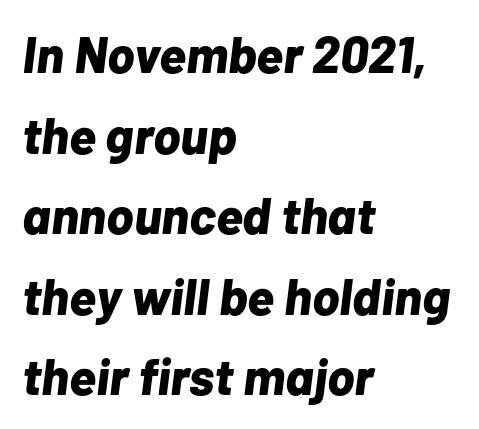
The image shows 51 px bold type, italic (leaning right); set left-aligned, normal line spacing (1.58x), normal letter spacing, not underlined; low stroke contrast and a medium x-height.
